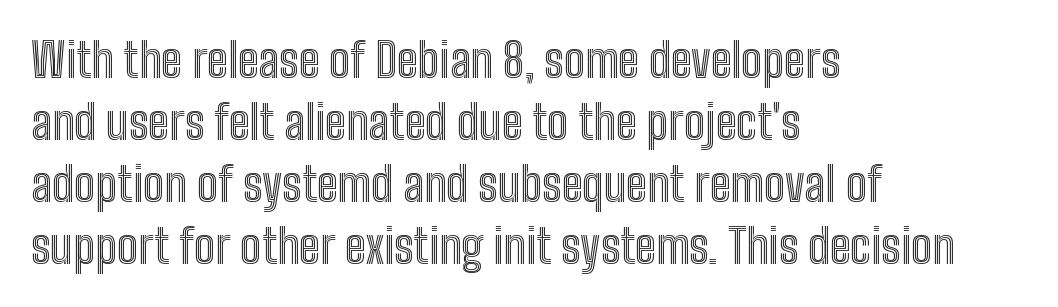
The image shows 47 px condensed type, upright; set left-aligned, normal line spacing (1.32x), normal letter spacing, not underlined; a medium x-height.
